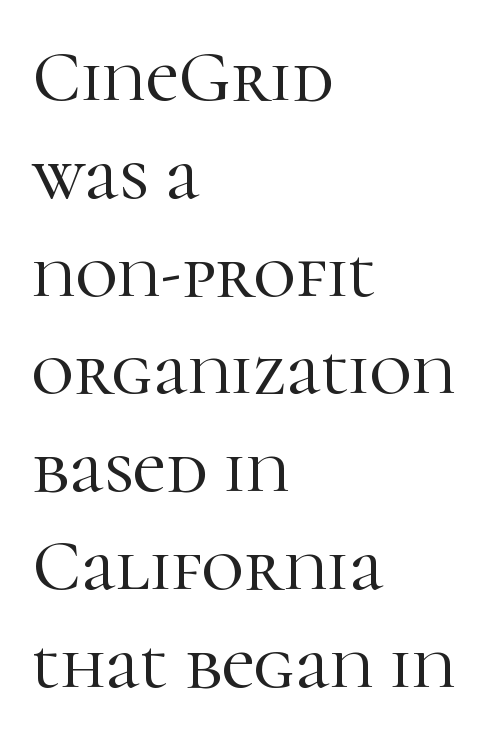
The line-height multiplier appears to be the usual default. Proportional: the letters do not fall into vertical columns. Honestly, there is no underline to notice here at all. What kind of face is this? One with serifs. Designer's note — italics off, roman on. Inter-character spacing is left at the font's built-in metrics.
